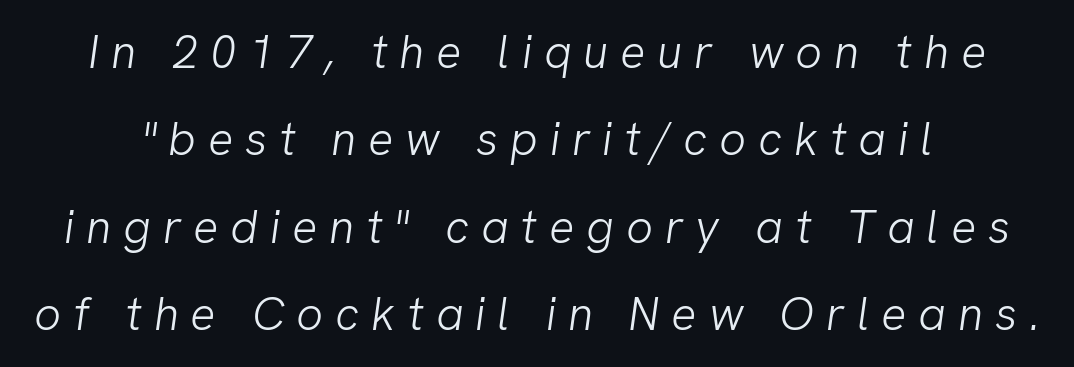
Here the designer chose a conventional face with non-uniform glyph widths. Unbolded letterforms with no extra heft. You can tell from the bare stems that sans-serif type was used. A typesetter would call this heavily tracked-out type. Decoration check: the copy has no underline.
